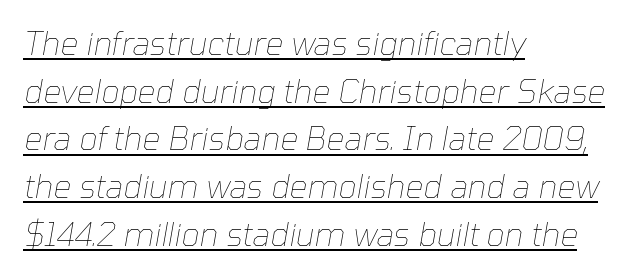
The image shows 32 px thin type, italic (leaning right); set left-aligned, normal line spacing (1.49x), normal letter spacing, underlined; low stroke contrast and a medium x-height.
